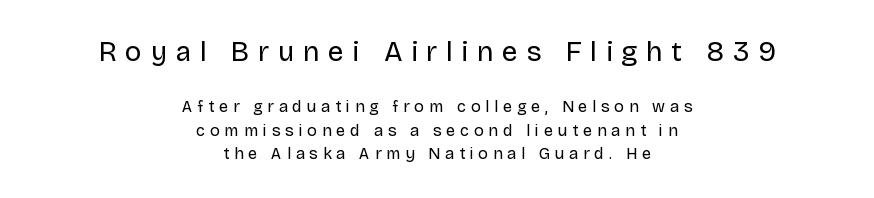
How are the letters spaced? Widely, with obvious added tracking. Type style note: lacks serifs. The cut favours lightness, reaching ordinary text weight at its darkest. Each letter keeps its own natural width here, so spacing adapts to shape. The typesetter chose a symmetrical, centered arrangement here. Designer's note — italics off, roman on.
